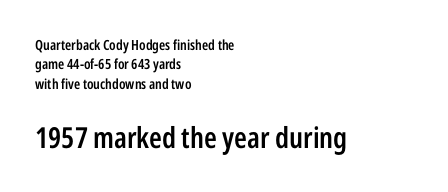
Honestly, there is no underline to notice here at all. Size contrast runs from small at the top to large at the bottom. If you measured baseline to baseline, you'd find a middling distance. Posture: vertical. Is the block centered? No — it sits flush against the left margin. The designer went with a sans here, leaving each stem footless.
